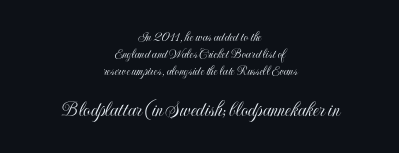
Q: Is the text italic (slanted)? A: Yes.
Q: Is the text underlined? A: No.
Q: How is the paragraph aligned? A: Centered.
Q: Is the spacing between letters normal or unusually wide? A: Normal.
Q: Which block of text is set in a larger size, the first (top) or the second (bottom)? A: The second (bottom) one.
